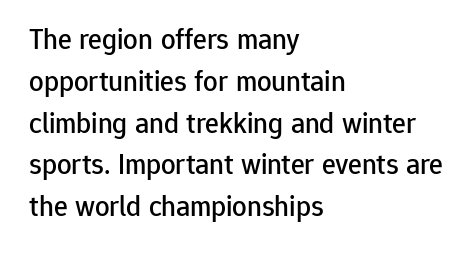
The image shows 29 px sans-serif type, upright; set left-aligned, normal line spacing (1.44x), normal letter spacing, not underlined; low stroke contrast and a medium x-height.
